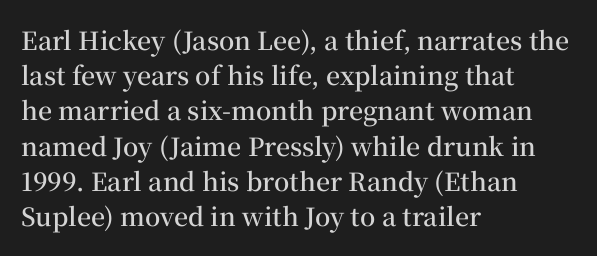
{"italic": "no", "bold": "semi", "underline": "no", "align": "left", "line_spacing": "normal", "line_spacing_ratio": 1.41, "letter_spacing": "normal", "letter_spacing_em": 0.0, "glyph_px": 25}
